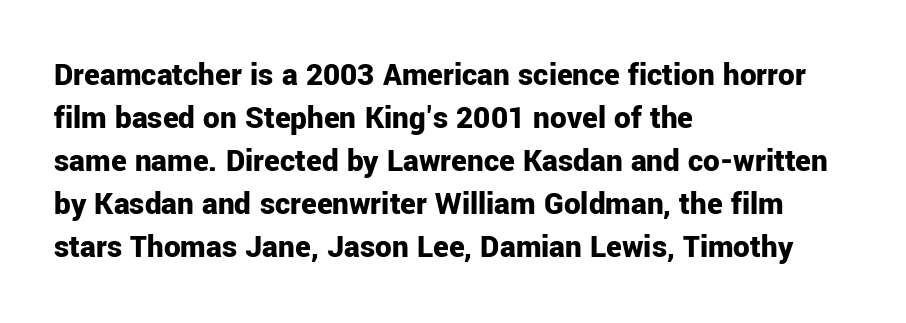
{"serif": "no", "italic": "no", "bold": "yes", "weight": "bold", "width": "normal", "stroke_contrast": "low", "x_height": "medium", "monospaced": "no", "underline": "no", "align": "left", "line_spacing": "normal", "line_spacing_ratio": 1.3, "letter_spacing": "normal", "letter_spacing_em": 0.0, "glyph_px": 33}
